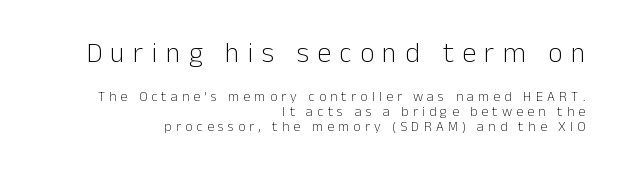
Q: Is the text bold? A: No.
Q: Is the text italic (slanted)? A: No, it is upright.
Q: Is the typeface a serif or a sans-serif typeface? A: Sans-serif.
Q: Is the text underlined? A: No.
Q: How is the paragraph aligned? A: Right-aligned.
Q: Is the spacing between letters normal or unusually wide? A: Unusually wide.
Q: Is the spacing between lines tight, normal or loose? A: Tight.
Q: Which block of text is set in a larger size, the first (top) or the second (bottom)? A: The first (top) one.
Q: Width (condensed, normal, or wide)? A: Normal.
Q: Stroke contrast? A: Low.
Q: x-height? A: Medium.
Q: Monospaced? A: No.
